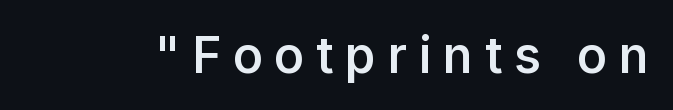
Varying glyph widths throughout — classic text-font behaviour. Does the weight exceed regular? Yes, but only to semibold. Just letters on the line, the space beneath them empty. Tall strokes in this sample are plumb rather than angled. Someone cranked the tracking dial way up on this one. Serifs: no, the terminals of the letterforms are clean.
